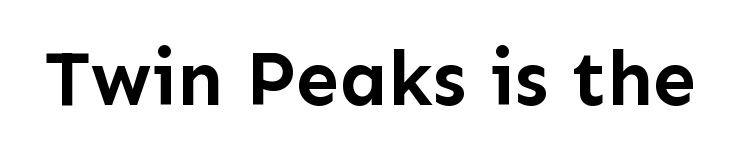
The image shows 78 px semibold sans-serif type, upright; set normal letter spacing, not underlined; low stroke contrast and a medium x-height.
